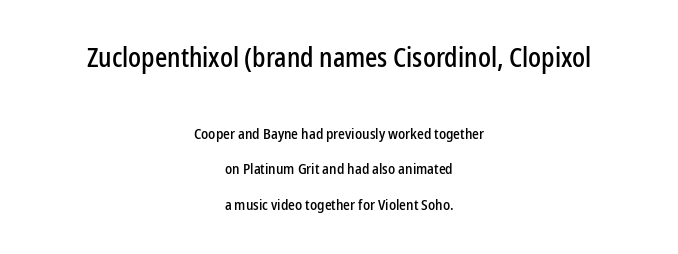
The image shows 27 px text type, upright; set centered, loose line spacing (2.35x), normal letter spacing, not underlined; the first (top) block is 1.8x larger.
